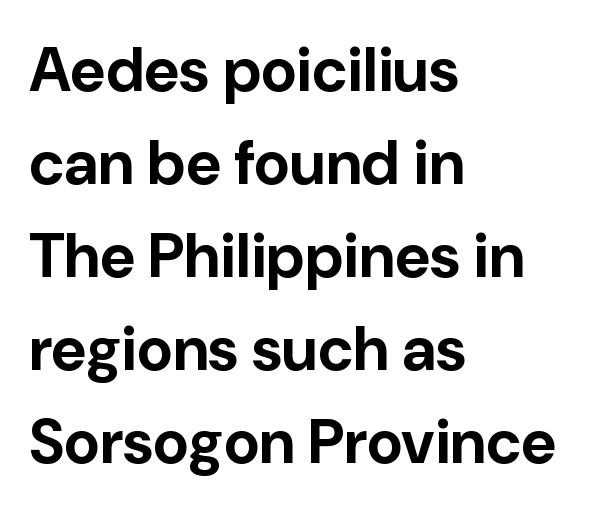
{"serif": "no", "italic": "no", "bold": "yes", "weight": "bold", "width": "normal", "stroke_contrast": "low", "x_height": "medium", "monospaced": "no", "underline": "no", "align": "left", "line_spacing": "normal", "line_spacing_ratio": 1.5, "letter_spacing": "normal", "letter_spacing_em": 0.0, "glyph_px": 62}
